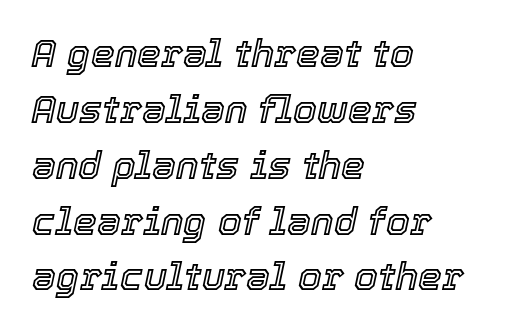
Line starts are locked; line ends wander. The text carries the slant typical of an italic or oblique font. Underline: absent. There is no visible air inserted between adjacent glyphs. Honestly, the row spacing looks completely unremarkable. Here the designer chose a conventional face with non-uniform glyph widths.
